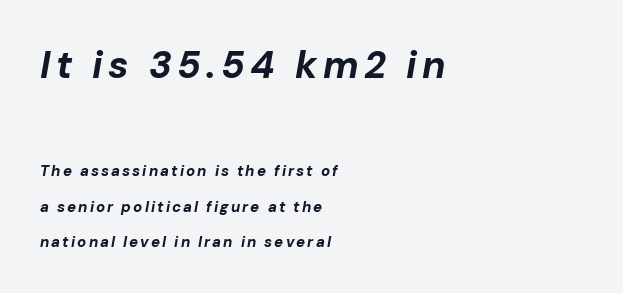
Character widths vary here, with narrow letters taking less room than wide ones. How would I describe the line gaps? Wide and relaxed. The space beneath each line is pristine and unruled. Of the two passages, the one on top uses the larger point size.
